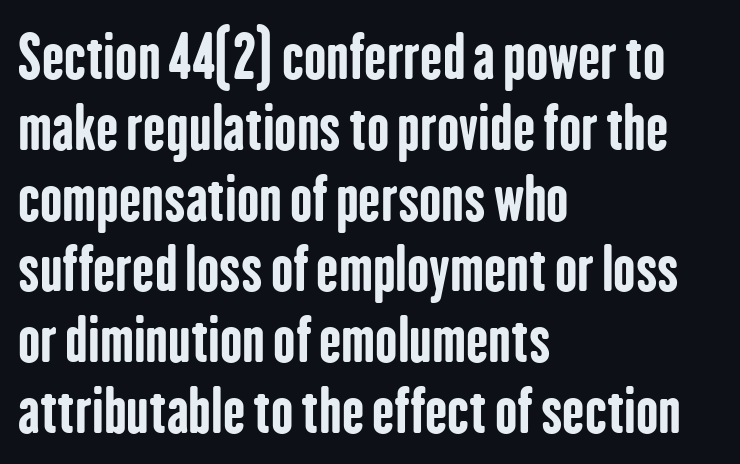
Serif or sans? Sans — the stroke terminals are bare. The letters advance in unequal steps, a hallmark of proportional type. Thick stems and heavy bowls — unmistakably bold. Nothing unusual about the tracking: characters are spaced as the font intends. Style check: upright.
